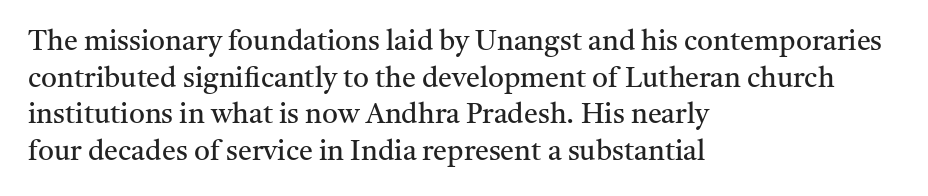
The image shows 28 px regular-weight serif type, upright; set left-aligned, normal line spacing (1.31x), normal letter spacing, not underlined; medium stroke contrast and a medium x-height.
